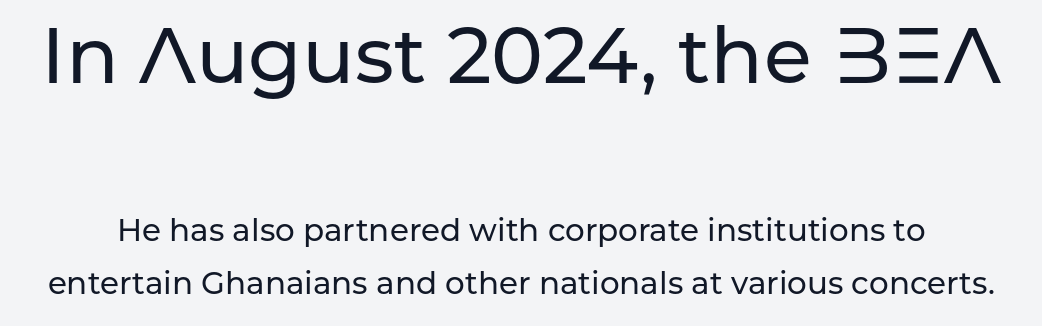
The image shows 78 px sans-serif type, upright; set normal line spacing (1.68x), normal letter spacing, not underlined; the first (top) block is 2.52x larger; low stroke contrast and a medium x-height.
